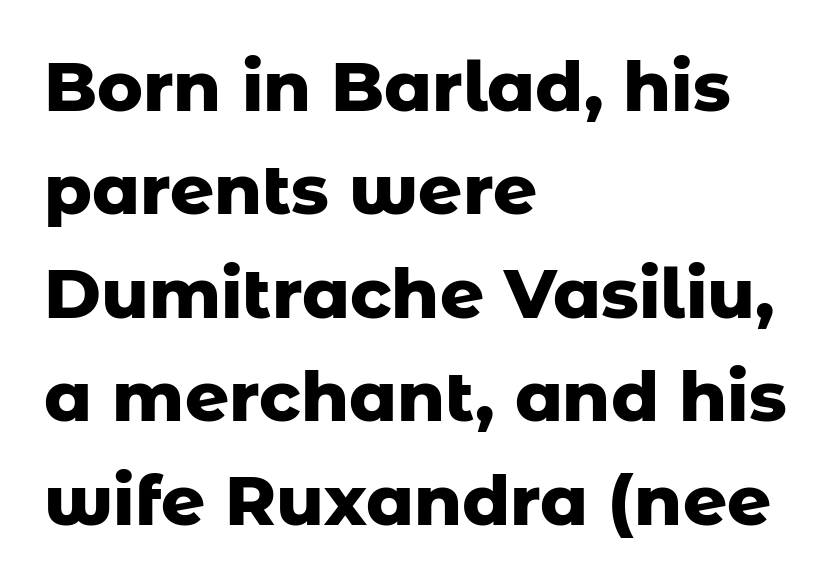
Q: Is the text bold? A: Yes.
Q: Is the text italic (slanted)? A: No, it is upright.
Q: Is the typeface a serif or a sans-serif typeface? A: Sans-serif.
Q: Is the text underlined? A: No.
Q: How is the paragraph aligned? A: Left-aligned.
Q: Is the spacing between letters normal or unusually wide? A: Normal.
Q: Is the spacing between lines tight, normal or loose? A: Normal.
Q: Width (condensed, normal, or wide)? A: Normal.
Q: Stroke contrast? A: Low.
Q: x-height? A: Medium.
Q: Monospaced? A: No.
